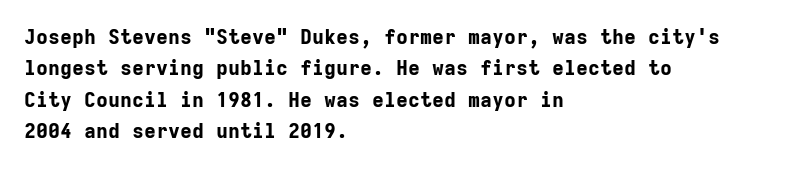
Ascenders rise straight up at ninety degrees. Just letters on the line, the space beneath them empty. Normally led — the rows are evenly, conventionally spaced. Here the glyphs are tracked normally, forming tight word shapes. The characters look thick and weighty, a clear bold.
